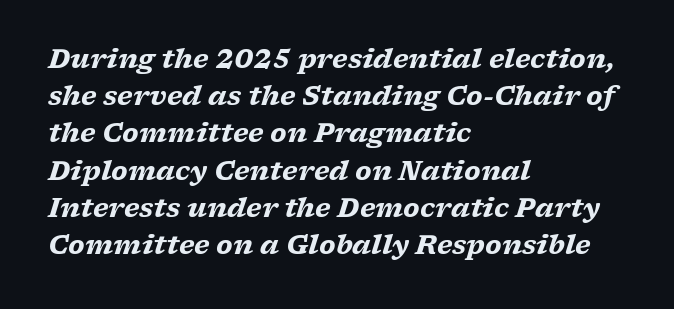
Q: Is the text bold? A: Yes.
Q: Is the text italic (slanted)? A: Yes, it leans right by about 17 degrees.
Q: Is the text underlined? A: No.
Q: How is the paragraph aligned? A: Left-aligned.
Q: Is the spacing between letters normal or unusually wide? A: Normal.
Q: Is the spacing between lines tight, normal or loose? A: Normal.
